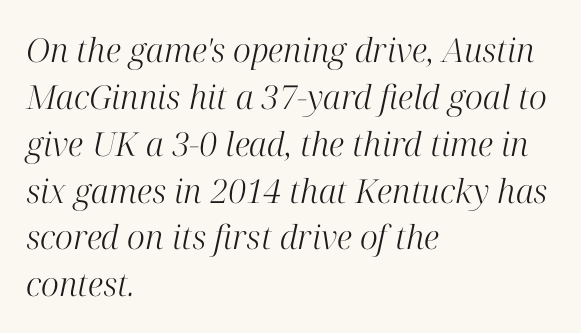
The designer went with a serif here, giving each stem small feet. The text block is weighted toward the left margin, trailing off unevenly rightward. Slanted lettering throughout. The line-height multiplier appears to be the usual default. Descenders hang freely into open space. The weight would be labelled regular, book, light, or lighter still.
